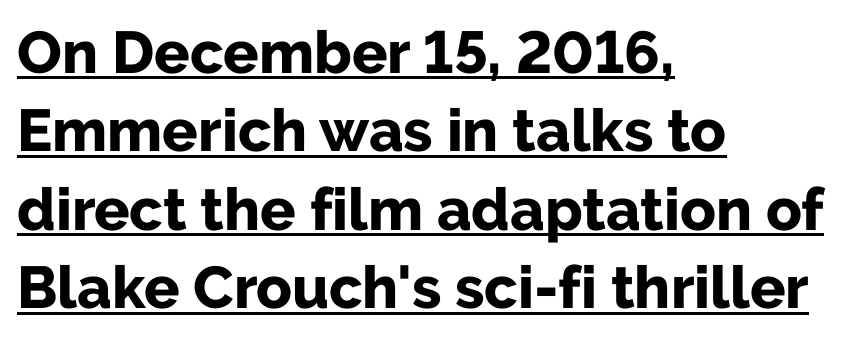
The face used here is a sans, in the tradition of grotesques and geometrics. Typeset ragged right — the left edge is the straight one. The type sits square on the baseline with zero lean. The gaps between neighbouring characters are ordinary and unremarkable. A typesetter would call this proportional, since set widths differ per character.
